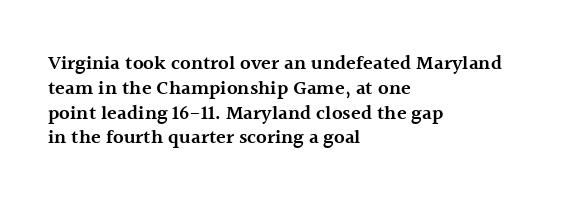
{"italic": "no", "bold": "semi", "underline": "no", "align": "left", "line_spacing_ratio": 1.24, "letter_spacing": "normal", "letter_spacing_em": 0.0, "glyph_px": 20}
